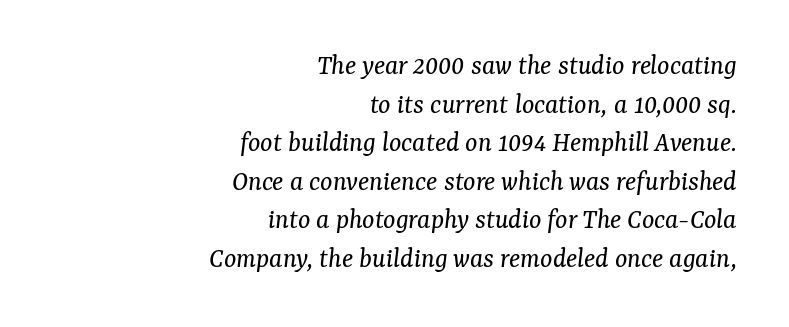
The image shows 29 px regular-weight serif type, italic (leaning right); set right-aligned, normal line spacing (1.33x), normal letter spacing, not underlined; medium stroke contrast and a medium x-height.
